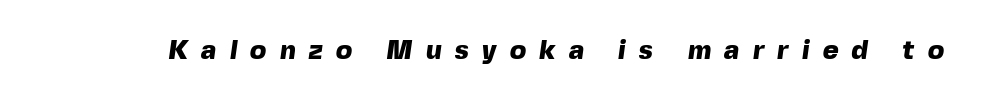
The image shows 27 px bold type; set unusually wide letter spacing (+0.49 em), not underlined.
